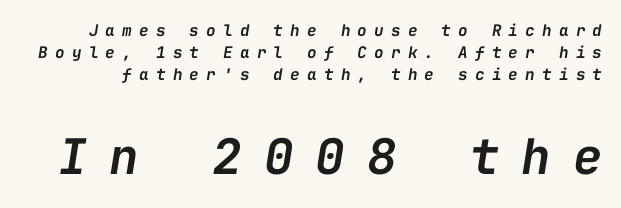
Here the second block reads like a headline and the first like body copy. The face used here is monospaced, like something from a code editor. Unmarked baselines from the first word to the last. Each word looks stretched out because of the extra space between its letters. This block has exactly the height ordinary leading produces. The face used here has a pronounced slope to its letters.
